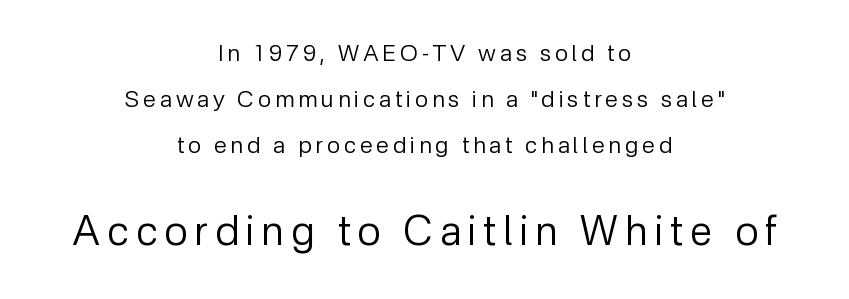
Students, observe: this is what heavily led, spacious text looks like. Do the letters lean? They stand straight. Block two is the big one; block one sits smaller above it. Underline: absent. Is this a fixed-width face? No — the glyphs have proportional, varying widths.
